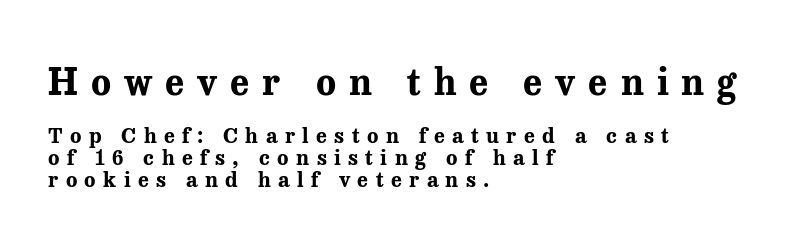
{"serif": "yes", "italic": "no", "bold": "yes", "weight": "bold", "width": "normal", "stroke_contrast": "medium", "x_height": "medium", "monospaced": "no", "underline": "no", "align": "left", "line_spacing": "tight", "line_spacing_ratio": 1.04, "letter_spacing": "wide", "letter_spacing_em": 0.35, "larger_block": "first", "size_ratio": 1.76, "glyph_px": 37}
